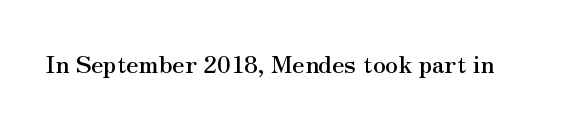
Q: Is the text italic (slanted)? A: No, it is upright.
Q: Is the text underlined? A: No.
Q: Is the spacing between letters normal or unusually wide? A: Normal.
